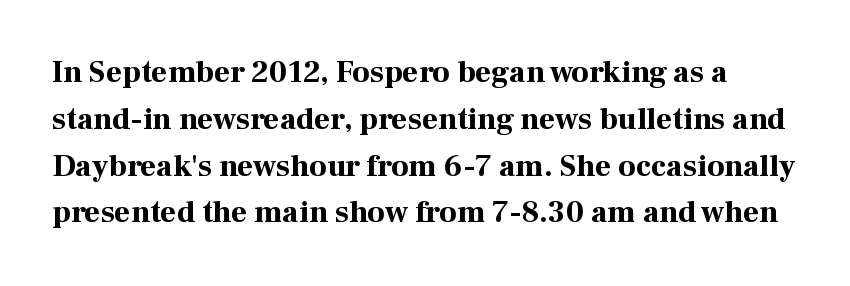
{"serif": "yes", "italic": "no", "bold": "yes", "weight": "bold", "width": "normal", "stroke_contrast": "high", "x_height": "medium", "monospaced": "no", "underline": "no", "line_spacing": "normal", "line_spacing_ratio": 1.51, "letter_spacing": "normal", "letter_spacing_em": 0.0, "glyph_px": 31}
